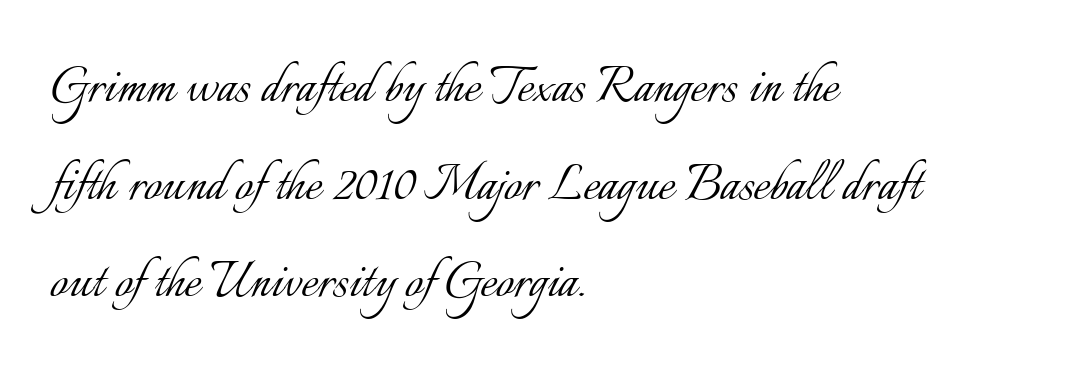
Stroke mass is kept to a normal reading level or below. Do the characters align in a grid? No, the font is proportional. Students, observe: this is what conventionally led text looks like. The passage shown has conventional tracking throughout. Beneath every word, the page is bare.
